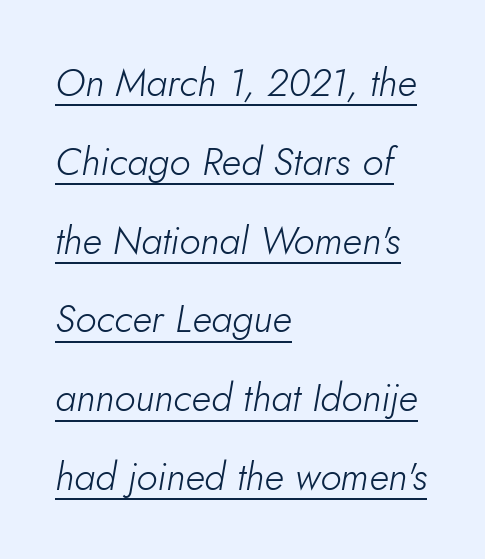
The image shows 39 px light type, italic (leaning right); set left-aligned, loose line spacing (2.02x), normal letter spacing, underlined; low stroke contrast and a small x-height.
